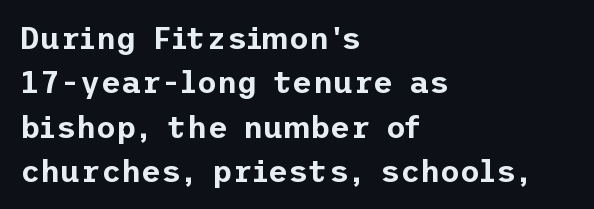
{"serif": "no", "italic": "no", "width": "normal", "stroke_contrast": "low", "x_height": "medium", "underline": "no", "align": "left", "line_spacing": "normal", "line_spacing_ratio": 1.43, "letter_spacing": "normal", "letter_spacing_em": 0.0, "glyph_px": 31}
